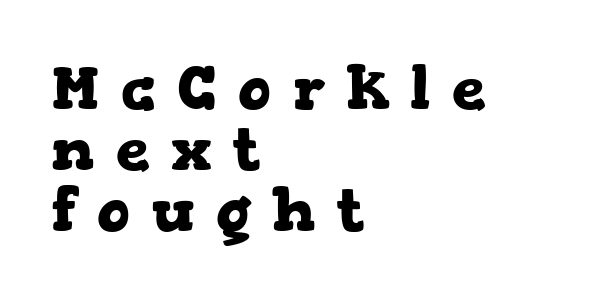
{"serif": "yes", "italic": "no", "bold": "yes", "weight": "heavy", "width": "wide", "stroke_contrast": "low", "x_height": "medium", "monospaced": "no", "underline": "no", "align": "left", "line_spacing": "tight", "line_spacing_ratio": 1.02, "letter_spacing": "wide", "letter_spacing_em": 0.36, "glyph_px": 60}
